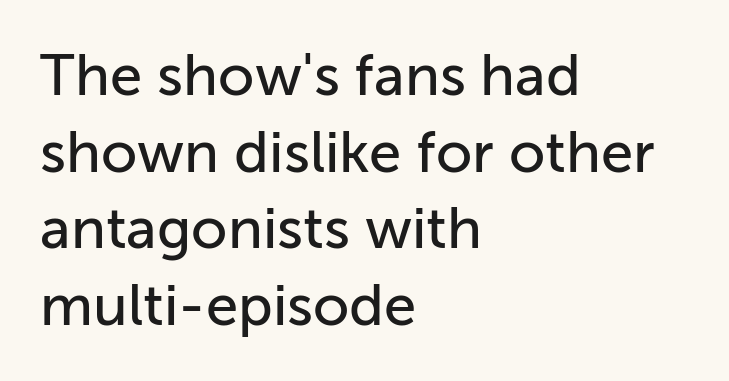
{"serif": "no", "italic": "no", "width": "normal", "stroke_contrast": "low", "x_height": "medium", "monospaced": "no", "underline": "no", "align": "left", "line_spacing": "normal", "line_spacing_ratio": 1.32, "letter_spacing": "normal", "letter_spacing_em": 0.0, "glyph_px": 58}
